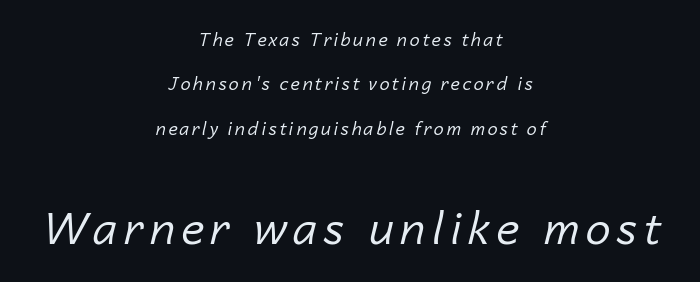
Typeset on center — no edge is straight. Is there much room between lines? Yes — plenty of vertical air separates them. Weight: regular or lighter. You could not count columns in this text — the font is proportionally spaced. A clean baseline with only descenders dipping below it. Characters are canted at an angle relative to the baseline's perpendicular.
